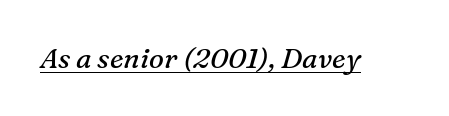
The image shows 28 px regular-weight serif type, italic (leaning right); set normal letter spacing, underlined; medium stroke contrast and a medium x-height.
